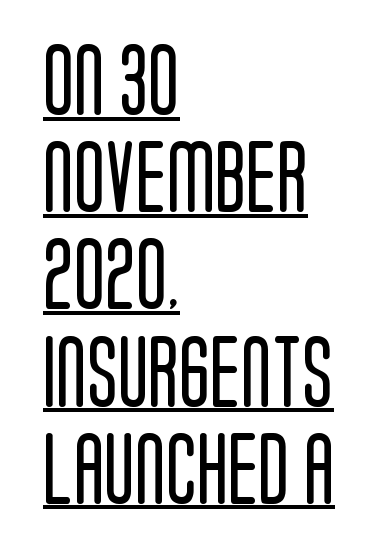
Q: Is the text bold? A: No.
Q: Is the text italic (slanted)? A: No, it is upright.
Q: Is the typeface a serif or a sans-serif typeface? A: Sans-serif.
Q: Is the text underlined? A: Yes.
Q: How is the paragraph aligned? A: Left-aligned.
Q: Is the spacing between letters normal or unusually wide? A: Normal.
Q: Is the spacing between lines tight, normal or loose? A: Normal.
Q: Width (condensed, normal, or wide)? A: Condensed.
Q: Stroke contrast? A: Low.
Q: x-height? A: Large.
Q: Monospaced? A: No.
